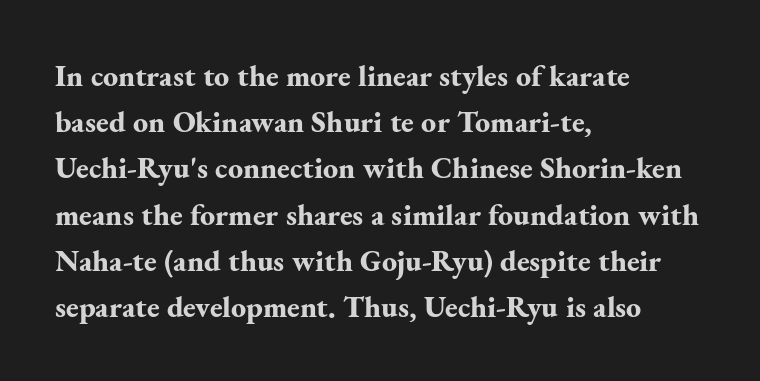
Q: Is the text bold? A: Yes.
Q: Is the text italic (slanted)? A: No, it is upright.
Q: Is the typeface a serif or a sans-serif typeface? A: Serif.
Q: Is the text underlined? A: No.
Q: How is the paragraph aligned? A: Left-aligned.
Q: Is the spacing between letters normal or unusually wide? A: Normal.
Q: Is the spacing between lines tight, normal or loose? A: Normal.
Q: Width (condensed, normal, or wide)? A: Normal.
Q: Stroke contrast? A: Medium.
Q: x-height? A: Small.
Q: Monospaced? A: No.
